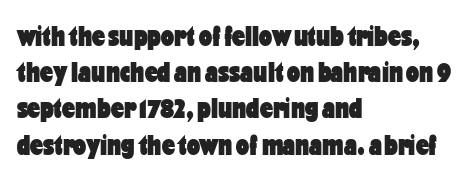
The image shows 29 px heavy, condensed sans-serif type, upright; set left-aligned, normal line spacing (1.25x), normal letter spacing, not underlined; low stroke contrast and a medium x-height.
